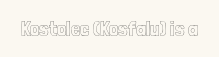
The image shows 21 px text type, upright; set normal letter spacing, not underlined.
